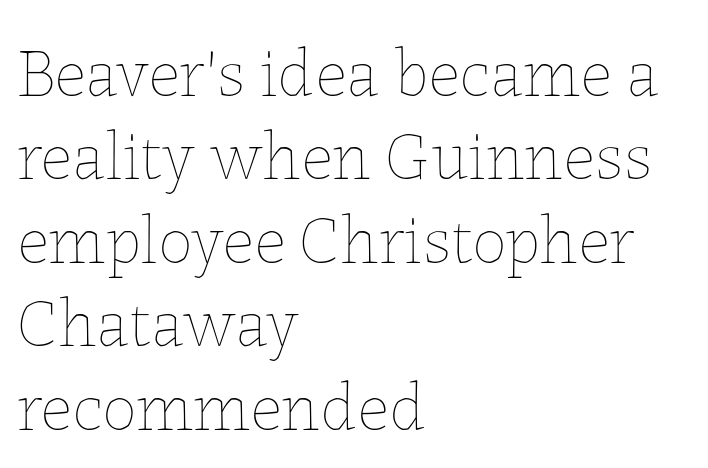
{"italic": "no", "bold": "no", "weight": "thin", "width": "normal", "stroke_contrast": "low", "x_height": "medium", "monospaced": "no", "underline": "no", "align": "left", "line_spacing_ratio": 1.21, "letter_spacing": "normal", "letter_spacing_em": 0.0, "glyph_px": 69}
